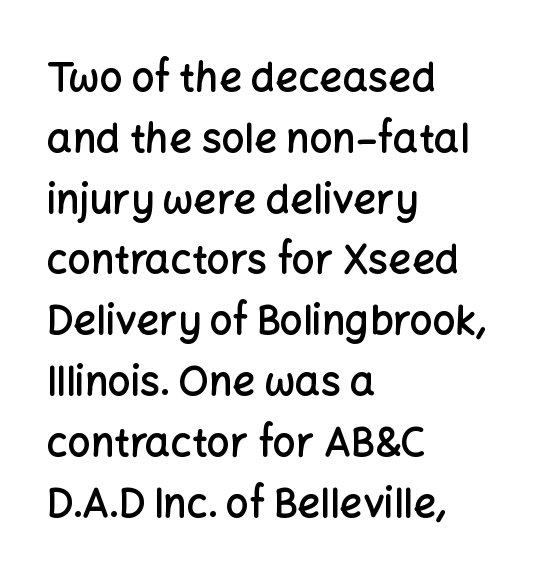
The gaps between neighbouring characters are ordinary and unremarkable. The paragraph has a hard left edge and a soft right edge. The glyphs are unaccompanied by any horizontal stroke below them. The rendering shows plain stroke endings on the letterforms — a sans-serif design.
